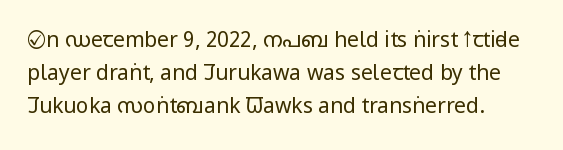
The face looks like a standard text weight, possibly lighter. Short and long lines alike share a common starting point at left. Vertically, the passage feels balanced, rows spaced as you'd expect. A bare baseline throughout the passage. Here the glyphs are tracked normally, forming tight word shapes.
